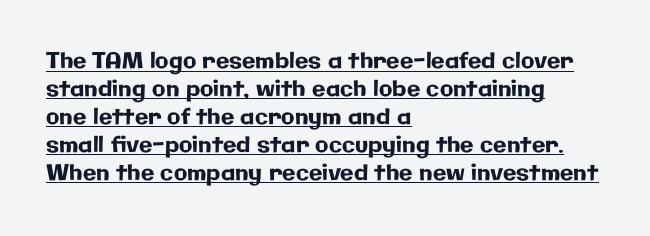
{"italic": "no", "underline": "yes", "align": "left", "line_spacing": "normal", "line_spacing_ratio": 1.27, "letter_spacing": "normal", "letter_spacing_em": 0.0, "glyph_px": 22}
